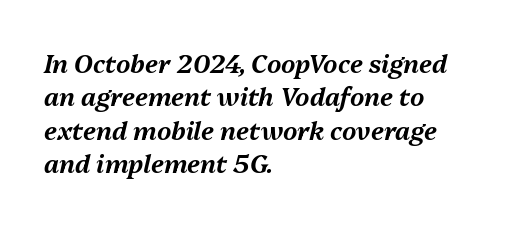
{"italic": "yes", "lean": "right", "slant_degrees": 13, "underline": "no", "align": "left", "line_spacing": "normal", "line_spacing_ratio": 1.34, "letter_spacing": "normal", "letter_spacing_em": 0.0, "glyph_px": 25}
